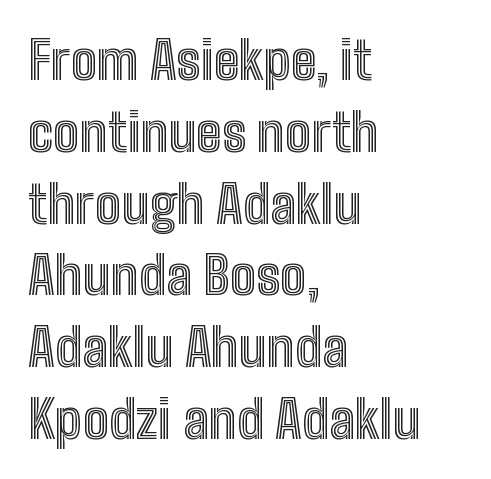
{"italic": "no", "width": "condensed", "x_height": "medium", "monospaced": "no", "underline": "no", "align": "left", "line_spacing": "normal", "line_spacing_ratio": 1.38, "letter_spacing": "normal", "letter_spacing_em": 0.0, "glyph_px": 52}
